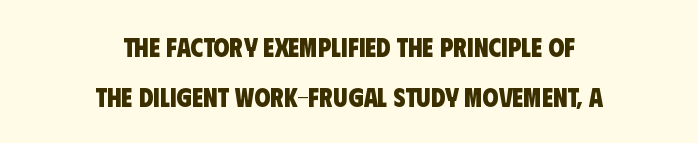
{"bold": "yes", "underline": "no", "align": "center", "line_spacing": "loose", "line_spacing_ratio": 1.91, "letter_spacing": "normal", "letter_spacing_em": 0.0, "glyph_px": 26}
